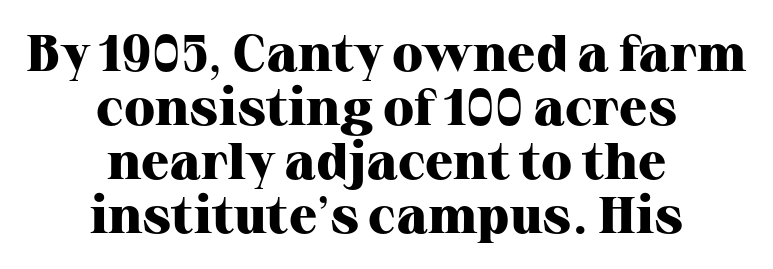
Q: Is the text bold? A: Yes.
Q: Is the text italic (slanted)? A: No, it is upright.
Q: Is the typeface a serif or a sans-serif typeface? A: Serif.
Q: Is the text underlined? A: No.
Q: How is the paragraph aligned? A: Centered.
Q: Is the spacing between letters normal or unusually wide? A: Normal.
Q: Is the spacing between lines tight, normal or loose? A: Tight.
Q: Width (condensed, normal, or wide)? A: Normal.
Q: Stroke contrast? A: High.
Q: x-height? A: Medium.
Q: Monospaced? A: No.
